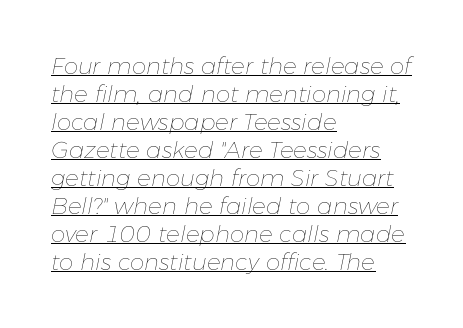
The image shows 23 px text type, italic (leaning right); set left-aligned, line spacing 1.22x, normal letter spacing, underlined.
